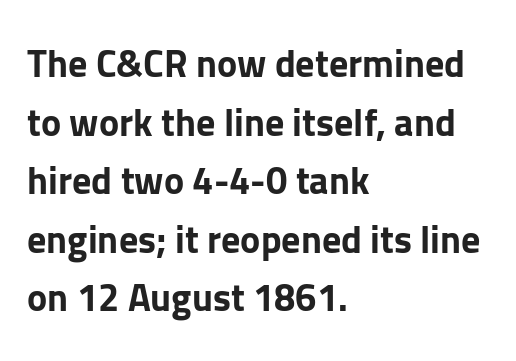
The image shows 38 px bold sans-serif type, upright; set left-aligned, normal line spacing (1.54x), normal letter spacing, not underlined; low stroke contrast and a medium x-height.
